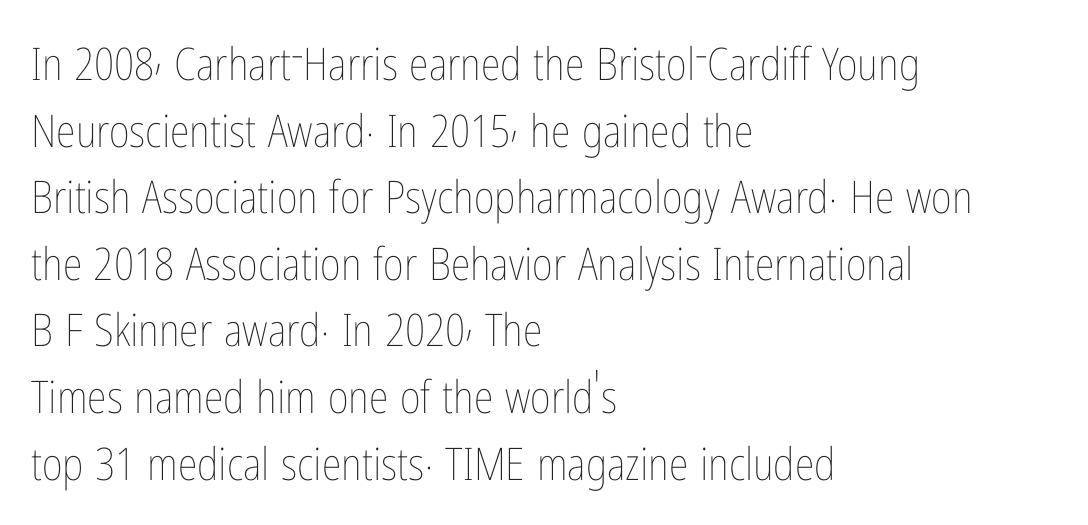
{"italic": "no", "bold": "no", "weight": "thin", "width": "condensed", "stroke_contrast": "low", "x_height": "medium", "monospaced": "no", "underline": "no", "align": "left", "line_spacing": "normal", "line_spacing_ratio": 1.48, "letter_spacing": "normal", "letter_spacing_em": 0.0, "glyph_px": 45}
